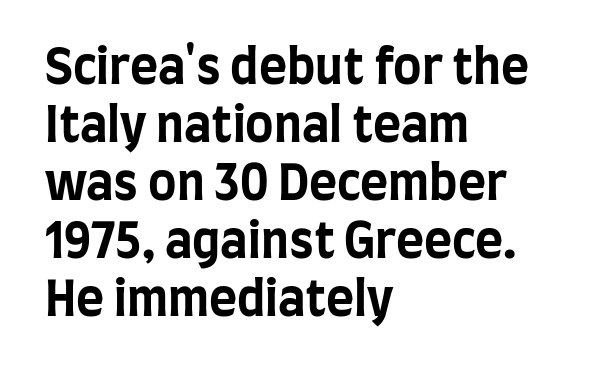
Q: Is the text bold? A: Yes.
Q: Is the text italic (slanted)? A: No, it is upright.
Q: Is the typeface a serif or a sans-serif typeface? A: Sans-serif.
Q: Is the text underlined? A: No.
Q: How is the paragraph aligned? A: Left-aligned.
Q: Is the spacing between letters normal or unusually wide? A: Normal.
Q: Width (condensed, normal, or wide)? A: Condensed.
Q: Stroke contrast? A: Low.
Q: x-height? A: Large.
Q: Monospaced? A: No.
